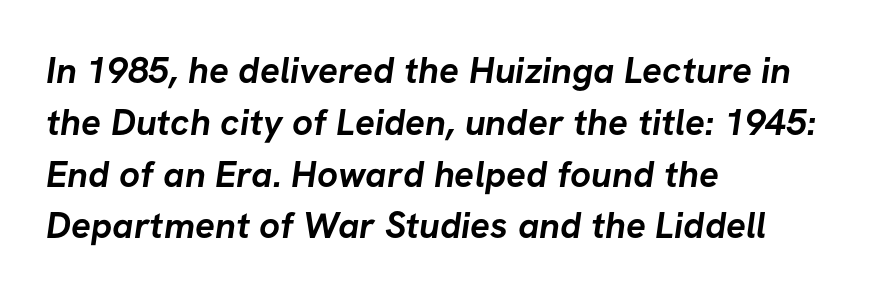
Strokes here are thick enough to call this a true bold. Is this a sans? Yes — the strokes have no serifs. Words appear dense and cohesive because spacing is normal. Horizontal bands of white between lines are of average thickness.
